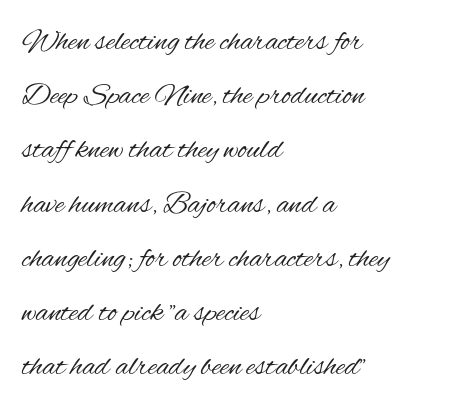
The image shows 31 px regular-weight, condensed sans-serif type; set left-aligned, line spacing 1.75x, normal letter spacing, not underlined; medium stroke contrast and a small x-height.
